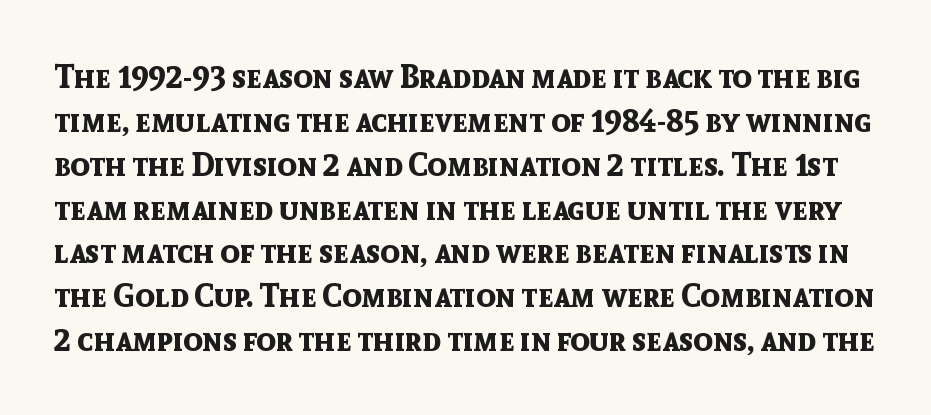
The image shows 32 px bold sans-serif type, upright; set normal line spacing (1.37x), normal letter spacing, not underlined; a medium x-height.
